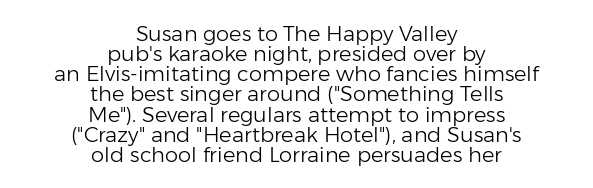
Q: Is the text bold? A: No.
Q: Is the text italic (slanted)? A: No, it is upright.
Q: Is the text underlined? A: No.
Q: How is the paragraph aligned? A: Centered.
Q: Is the spacing between letters normal or unusually wide? A: Normal.
Q: Is the spacing between lines tight, normal or loose? A: Tight.
